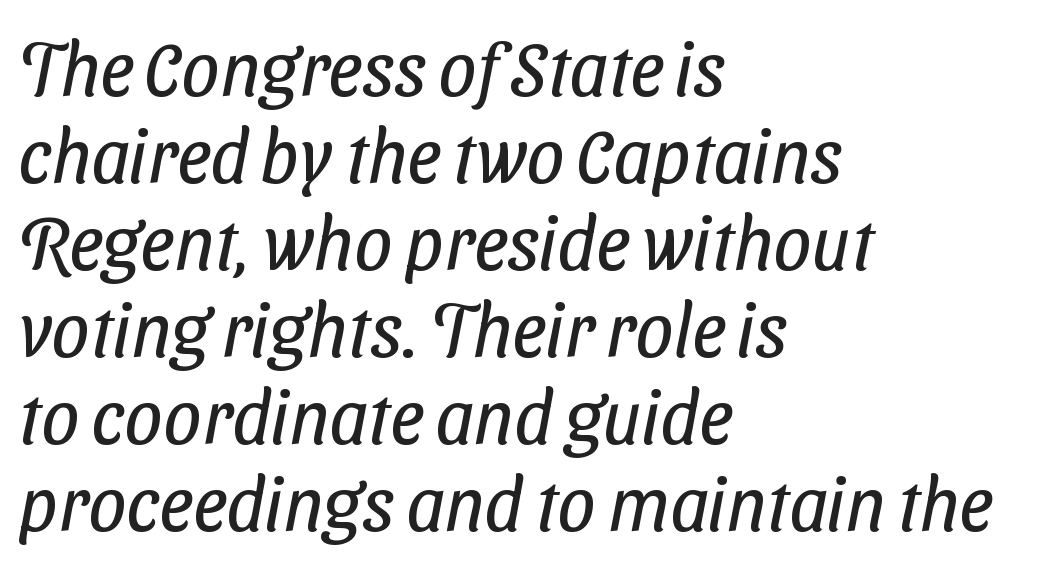
Q: Is the text bold? A: No.
Q: Is the typeface a serif or a sans-serif typeface? A: Sans-serif.
Q: Is the text underlined? A: No.
Q: How is the paragraph aligned? A: Left-aligned.
Q: Is the spacing between letters normal or unusually wide? A: Normal.
Q: Width (condensed, normal, or wide)? A: Condensed.
Q: Stroke contrast? A: Low.
Q: x-height? A: Medium.
Q: Monospaced? A: No.
